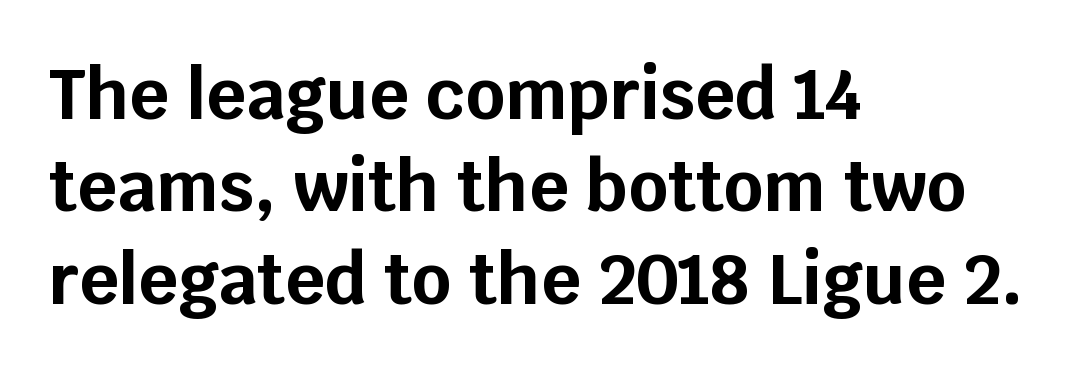
{"serif": "no", "italic": "no", "bold": "yes", "weight": "bold", "width": "normal", "stroke_contrast": "low", "x_height": "large", "monospaced": "no", "underline": "no", "align": "left", "line_spacing": "normal", "line_spacing_ratio": 1.34, "letter_spacing": "normal", "letter_spacing_em": 0.0, "glyph_px": 69}
